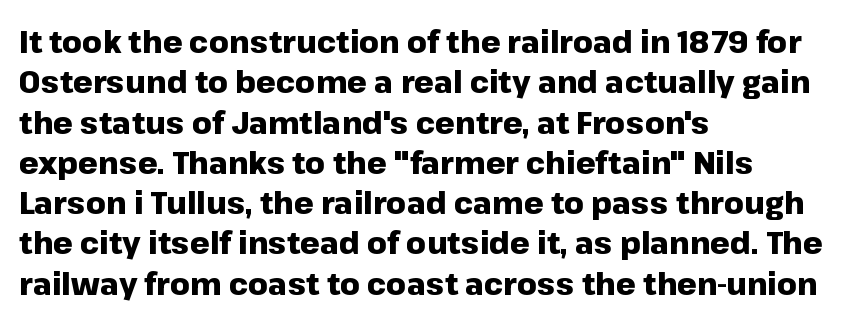
This block has exactly the height ordinary leading produces. Nothing unusual about the tracking: characters are spaced as the font intends. Unmarked baselines from the first word to the last. A sans-serif font was chosen for this passage. The passage is arranged the way most books set body copy — flush left. Think of a printed novel: that variable character pitch is what you see here.
